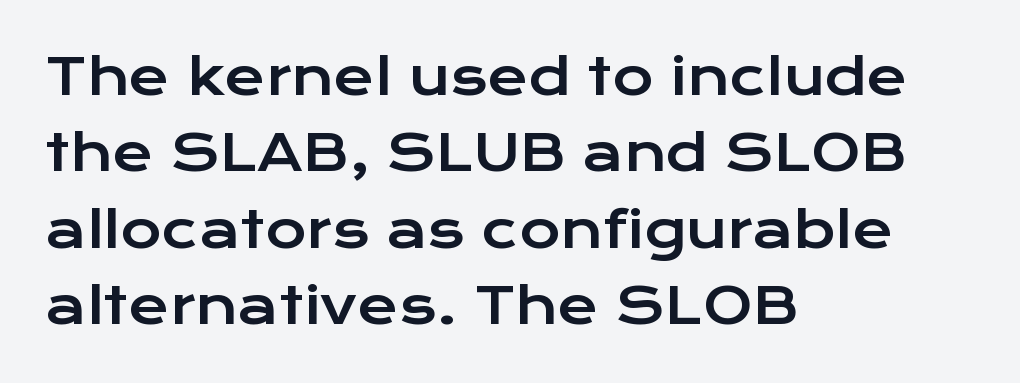
Q: Is the text italic (slanted)? A: No, it is upright.
Q: Is the typeface a serif or a sans-serif typeface? A: Sans-serif.
Q: Is the text underlined? A: No.
Q: How is the paragraph aligned? A: Left-aligned.
Q: Is the spacing between letters normal or unusually wide? A: Normal.
Q: Is the spacing between lines tight, normal or loose? A: Normal.
Q: Width (condensed, normal, or wide)? A: Wide.
Q: Stroke contrast? A: Low.
Q: x-height? A: Medium.
Q: Monospaced? A: No.
